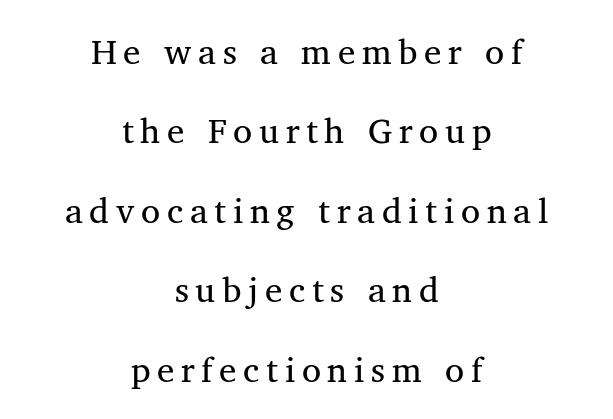
{"serif": "yes", "bold": "no", "weight": "regular", "width": "normal", "stroke_contrast": "medium", "x_height": "medium", "monospaced": "no", "underline": "no", "align": "center", "line_spacing": "loose", "line_spacing_ratio": 2.27, "glyph_px": 35}
